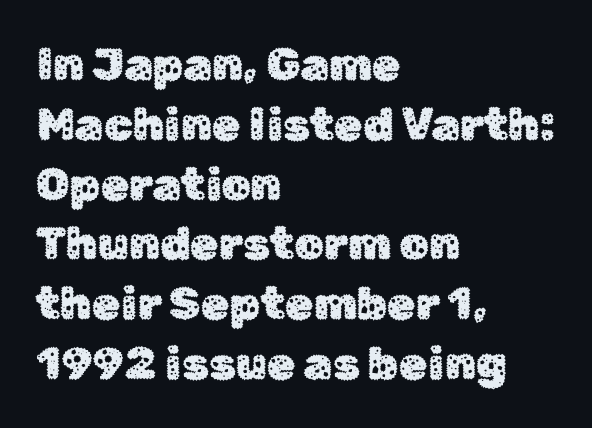
{"serif": "no", "italic": "no", "width": "normal", "stroke_contrast": "low", "x_height": "medium", "monospaced": "no", "underline": "no", "align": "left", "line_spacing": "normal", "line_spacing_ratio": 1.3, "letter_spacing": "normal", "letter_spacing_em": 0.0, "glyph_px": 46}
